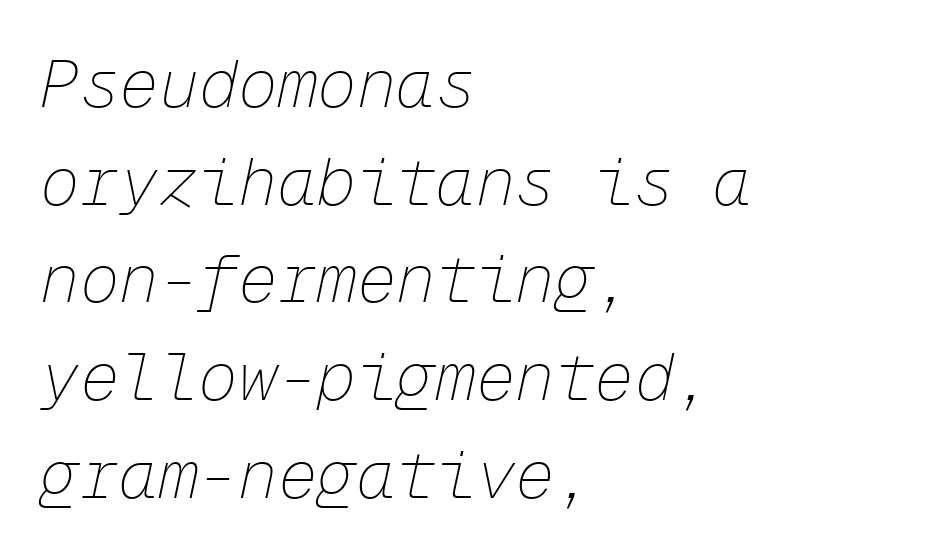
It's the slanting kind of type. A student would call this left alignment; a typographer would say flush left, rag right. The characters are drawn with everyday or finer stroke widths. Standard letterfit; no display-style spreading of the glyphs. Beneath every word, the page is bare. How would I describe the line gaps? Plain and ordinary.
